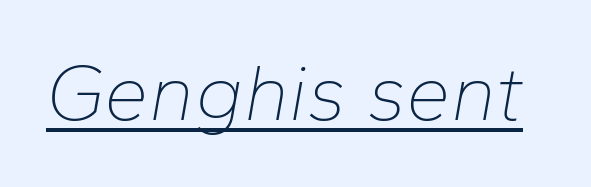
The image shows 80 px thin type, italic (leaning right); set normal letter spacing, underlined; low stroke contrast and a medium x-height.
